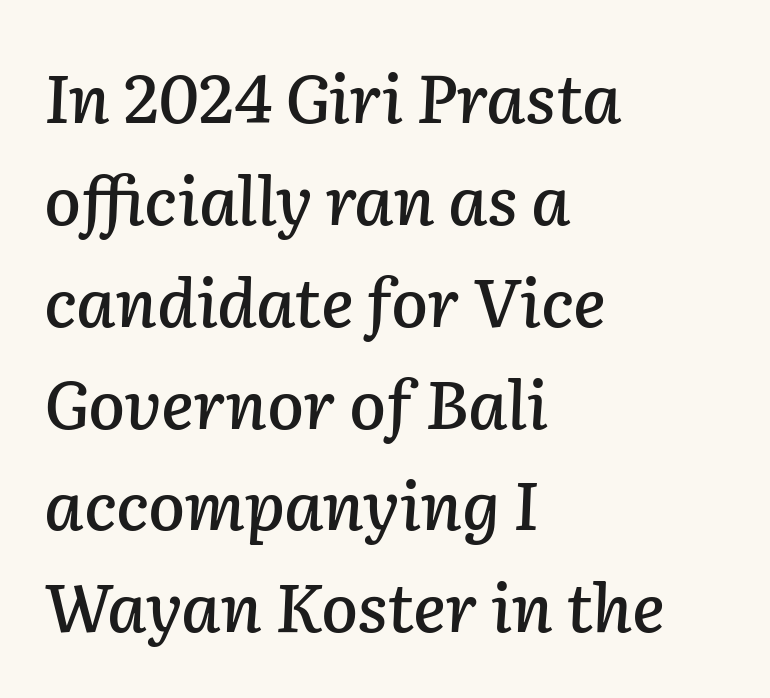
Descenders hang freely into open space. Character widths vary here, with narrow letters taking less room than wide ones. The letters are slanted; this is an italic face. The rendering anchors every line to the left-hand side. Words appear dense and cohesive because spacing is normal. Compared with typical paragraphs, the rows here are spaced about the same.
